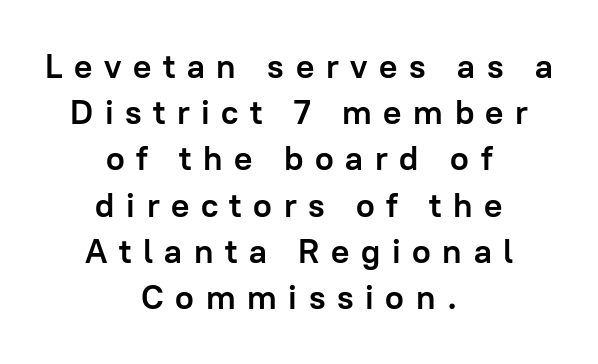
You could only call the tracking loose — the letters float apart. Proportional: the letters do not fall into vertical columns. One glance says typical: line gaps are just what's usual. Anything drawn beneath the words? Only blank space.
